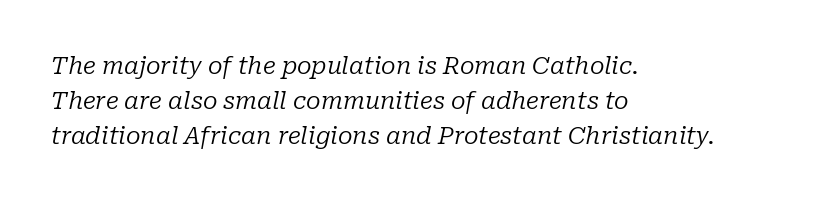
The image shows 24 px text type, italic (leaning right); set left-aligned, normal line spacing (1.45x), normal letter spacing, not underlined.
